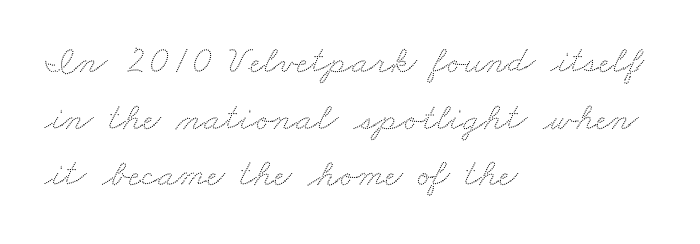
The image shows 39 px wide type; set left-aligned, normal line spacing (1.45x), normal letter spacing, not underlined; low stroke contrast and a small x-height.
